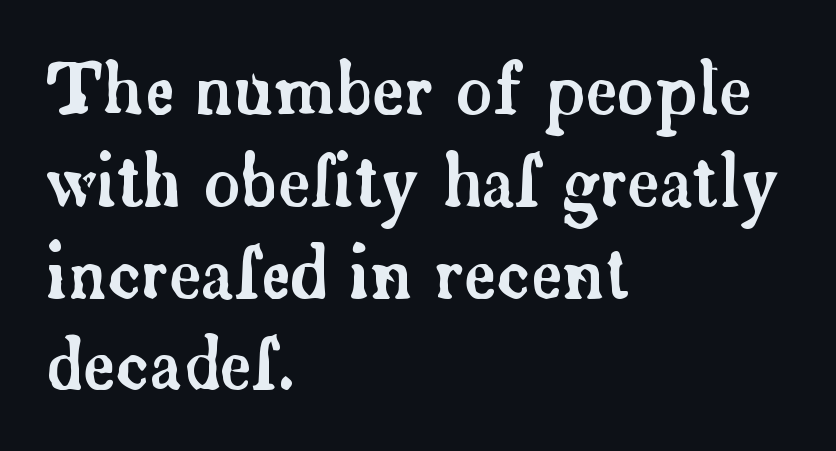
The image shows 69 px serif type, upright; set left-aligned, normal line spacing (1.33x), normal letter spacing, not underlined; low stroke contrast and a small x-height.
